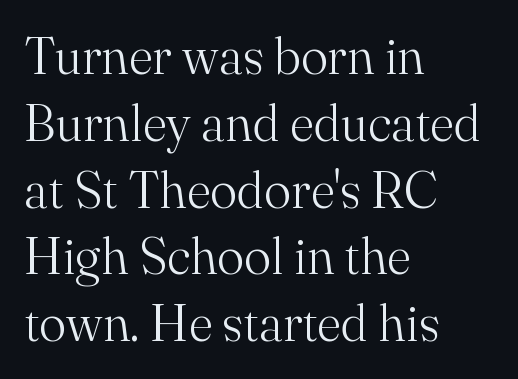
{"serif": "yes", "italic": "no", "bold": "no", "weight": "light", "width": "normal", "stroke_contrast": "medium", "x_height": "small", "monospaced": "no", "underline": "no", "align": "left", "line_spacing": "normal", "line_spacing_ratio": 1.31, "letter_spacing": "normal", "letter_spacing_em": 0.0, "glyph_px": 51}
